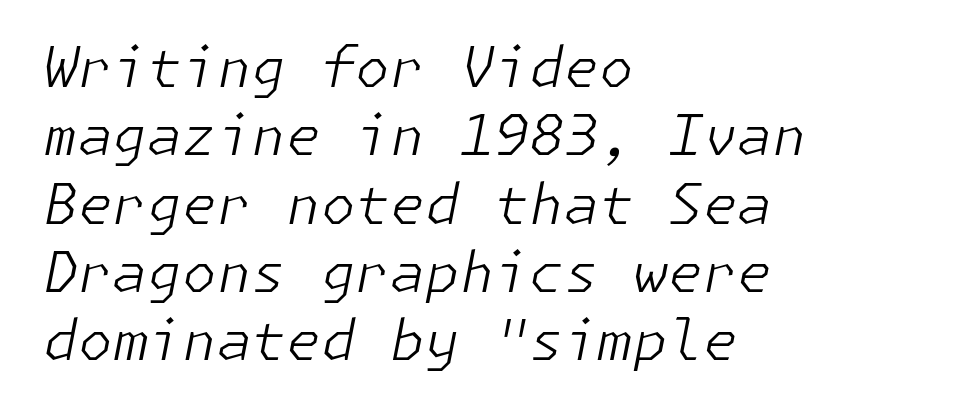
Q: Is the text bold? A: No.
Q: Is the text italic (slanted)? A: Yes, it leans right by about 11 degrees.
Q: Is the text underlined? A: No.
Q: How is the paragraph aligned? A: Left-aligned.
Q: Is the spacing between letters normal or unusually wide? A: Normal.
Q: Width (condensed, normal, or wide)? A: Normal.
Q: Stroke contrast? A: Low.
Q: x-height? A: Medium.
